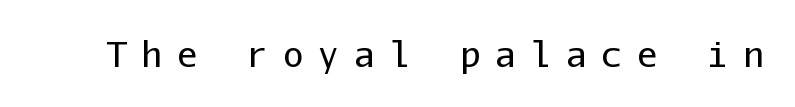
{"serif": "no", "italic": "no", "bold": "no", "weight": "regular", "width": "normal", "stroke_contrast": "low", "x_height": "medium", "monospaced": "yes", "underline": "no", "letter_spacing": "wide", "letter_spacing_em": 0.44, "glyph_px": 34}
